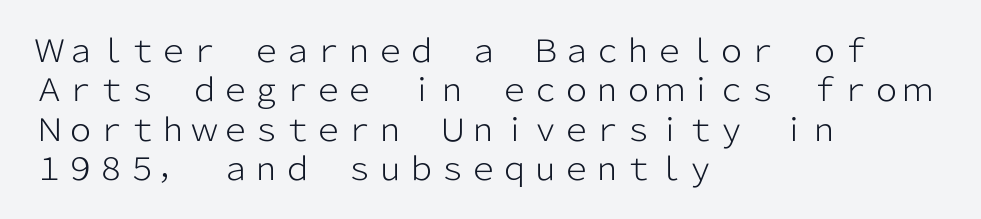
{"serif": "no", "italic": "no", "bold": "no", "weight": "light", "width": "normal", "stroke_contrast": "low", "x_height": "medium", "monospaced": "no", "underline": "no", "align": "left", "line_spacing": "normal", "line_spacing_ratio": 1.27, "letter_spacing": "normal", "letter_spacing_em": 0.0, "glyph_px": 31}
